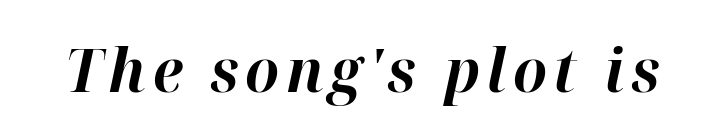
Looking at the ascenders, they clearly lean. The glyphs have the mass of a bold cut. Think of a printed novel: that variable character pitch is what you see here. Nobody drew a line under any word here.
